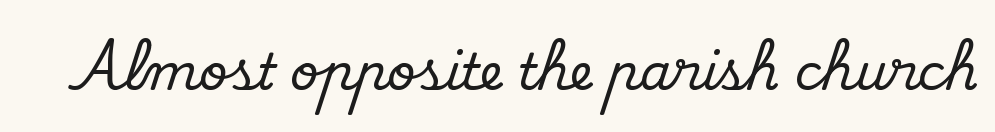
The image shows 50 px serif type; set normal letter spacing, not underlined; medium stroke contrast and a small x-height.
